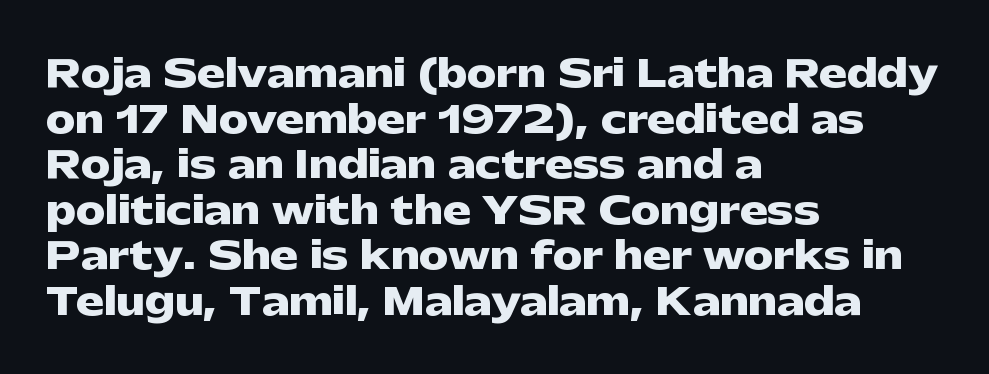
The image shows 37 px heavy, wide sans-serif type, upright; set left-aligned, line spacing 1.23x, normal letter spacing, not underlined; low stroke contrast and a medium x-height.
